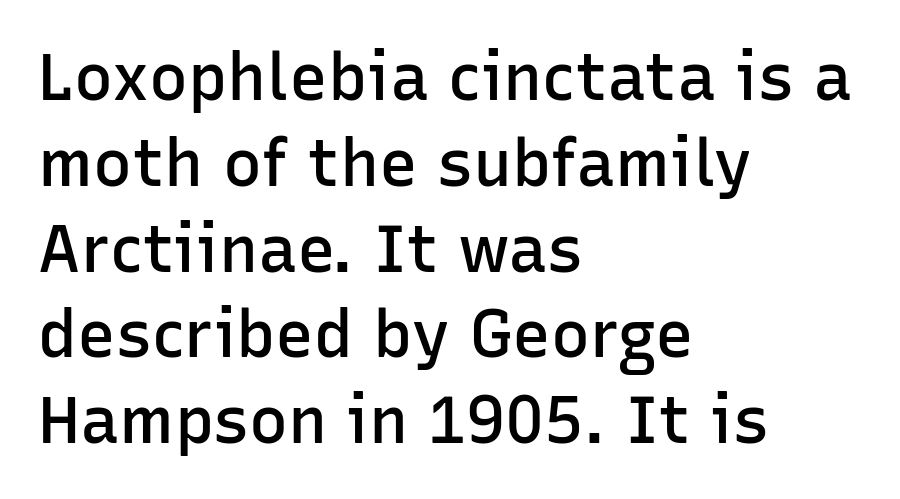
{"serif": "no", "italic": "no", "bold": "semi", "weight": "semibold", "width": "normal", "stroke_contrast": "low", "x_height": "medium", "monospaced": "no", "underline": "no", "align": "left", "line_spacing": "normal", "line_spacing_ratio": 1.32, "letter_spacing": "normal", "letter_spacing_em": 0.0, "glyph_px": 65}
